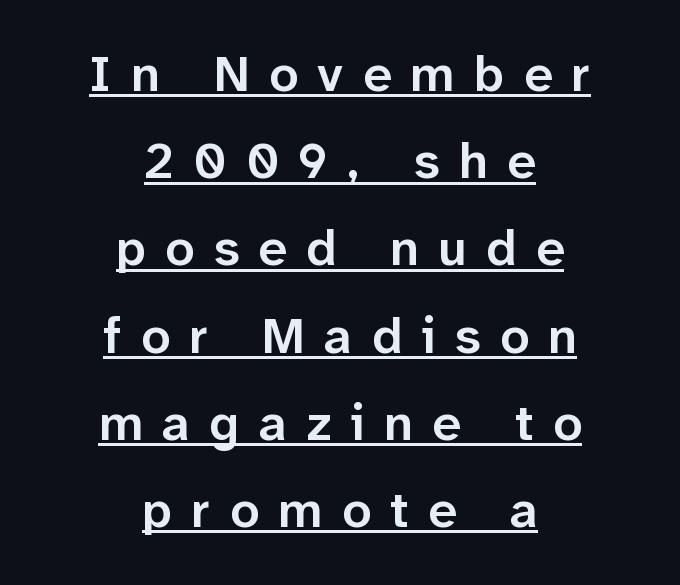
The image shows 51 px semibold sans-serif type, upright; set centered, line spacing 1.71x, unusually wide letter spacing (+0.38 em), underlined; low stroke contrast and a medium x-height.
